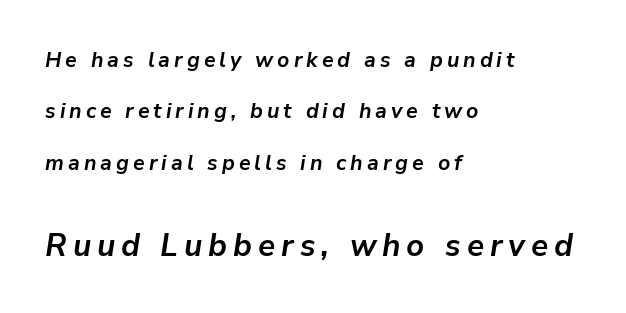
The image shows 31 px bold type, italic (leaning right); set left-aligned, loose line spacing (2.45x), not underlined; the second (bottom) block is 1.48x larger; low stroke contrast and a medium x-height.
